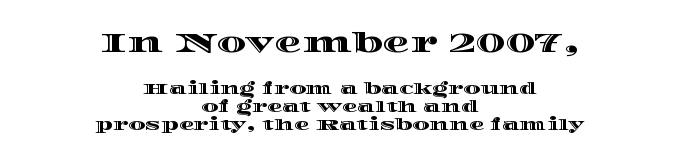
Alignment: centered. Block one is the big one; block two sits smaller underneath. When letters stand straight like this, we call the style roman or upright. In terms of letterspacing, this is plain default setting. Rule under the text: the space is simply empty.
